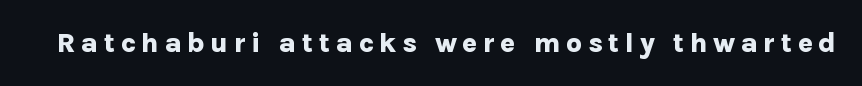
Is there any slant? The stems are plumb. The glyphs in this specimen are sans serif. The face used here is proportionally spaced, like ordinary book or web type. The typesetting leans heavy: a genuine bold. Beneath every word, the page is bare.
